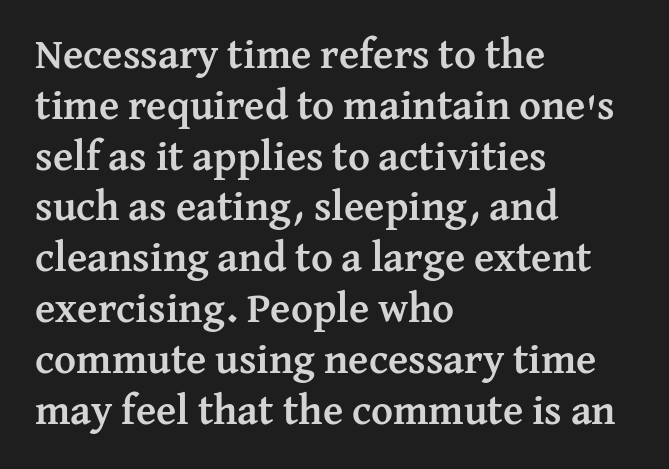
The image shows 42 px semibold serif type, upright; set left-aligned, line spacing 1.21x, normal letter spacing, not underlined; medium stroke contrast and a medium x-height.
